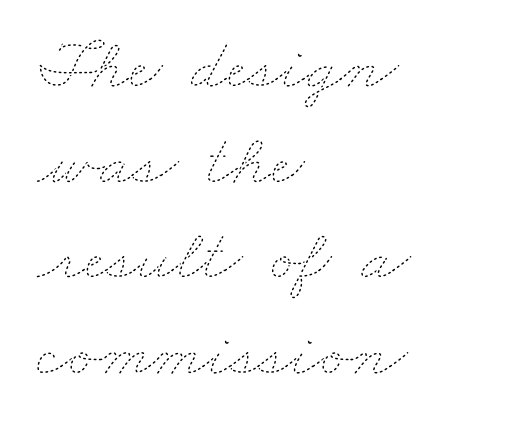
Q: Is the text bold? A: No.
Q: Is the text underlined? A: No.
Q: How is the paragraph aligned? A: Left-aligned.
Q: Is the spacing between letters normal or unusually wide? A: Normal.
Q: Is the spacing between lines tight, normal or loose? A: Normal.
Q: Width (condensed, normal, or wide)? A: Wide.
Q: Stroke contrast? A: Low.
Q: x-height? A: Small.
Q: Monospaced? A: No.
